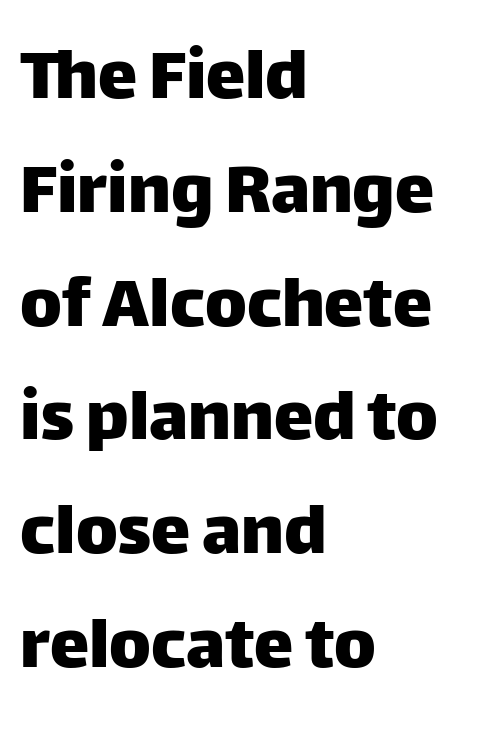
Q: Is the text italic (slanted)? A: No, it is upright.
Q: Is the typeface a serif or a sans-serif typeface? A: Sans-serif.
Q: Is the text underlined? A: No.
Q: How is the paragraph aligned? A: Left-aligned.
Q: Is the spacing between letters normal or unusually wide? A: Normal.
Q: Is the spacing between lines tight, normal or loose? A: Normal.
Q: Width (condensed, normal, or wide)? A: Normal.
Q: Stroke contrast? A: Low.
Q: x-height? A: Large.
Q: Monospaced? A: No.
